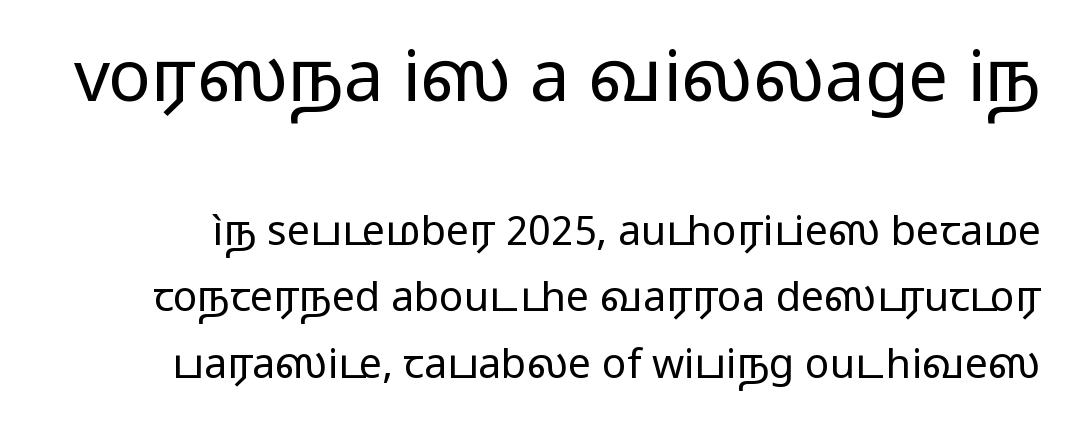
Q: Is the text bold? A: No.
Q: Is the text italic (slanted)? A: No, it is upright.
Q: Is the typeface a serif or a sans-serif typeface? A: Sans-serif.
Q: Is the text underlined? A: No.
Q: Is the spacing between letters normal or unusually wide? A: Normal.
Q: Is the spacing between lines tight, normal or loose? A: Normal.
Q: Which block of text is set in a larger size, the first (top) or the second (bottom)? A: The first (top) one.
Q: Width (condensed, normal, or wide)? A: Wide.
Q: Stroke contrast? A: Low.
Q: x-height? A: Medium.
Q: Monospaced? A: No.
